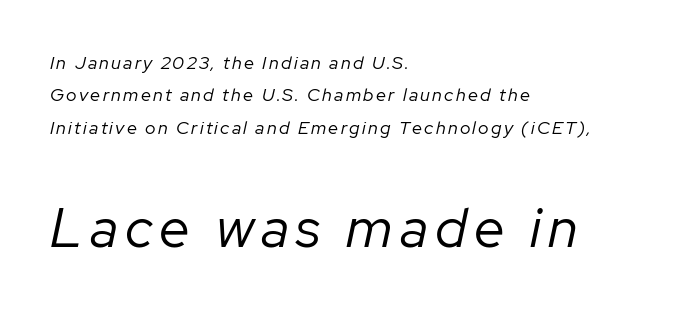
Does the lettering tilt? It does — this is italic. Does the bottom block carry the larger type? Yes, it does. The strokes are not fattened; the text isn't bold. Line starts are locked; line ends wander.
